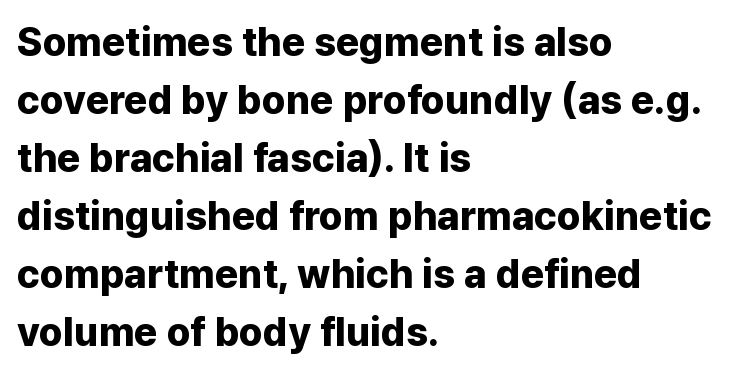
Strong, thick strokes mark this as bold type. A classic flush-left, rag-right setting is used for this passage. Anything drawn beneath the words? Only blank space. The rendering uses a moderate line-height, typical for paragraphs. Stroke terminals: plain, sans-serif.
